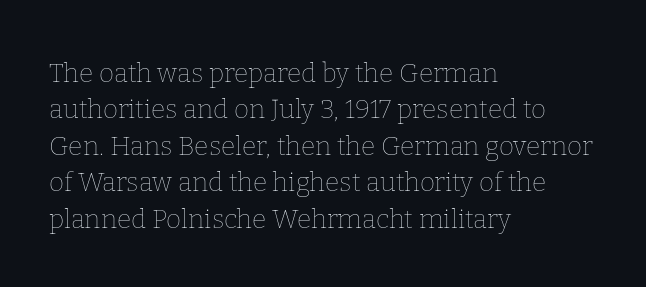
The image shows 26 px text type, upright; set left-aligned, normal line spacing (1.4x), normal letter spacing, not underlined.
